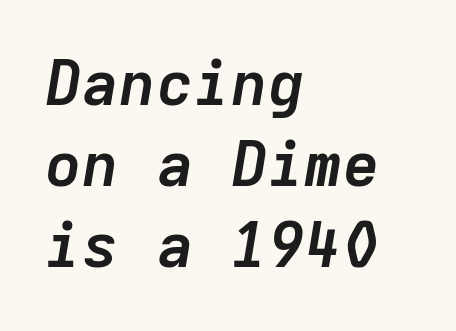
Unmarked baselines from the first word to the last. Compared with an ordinary text face, these strokes are far heavier — a full bold. Monospaced: the letters line up in strict vertical columns. Horizontal bands of white between lines are of average thickness.
